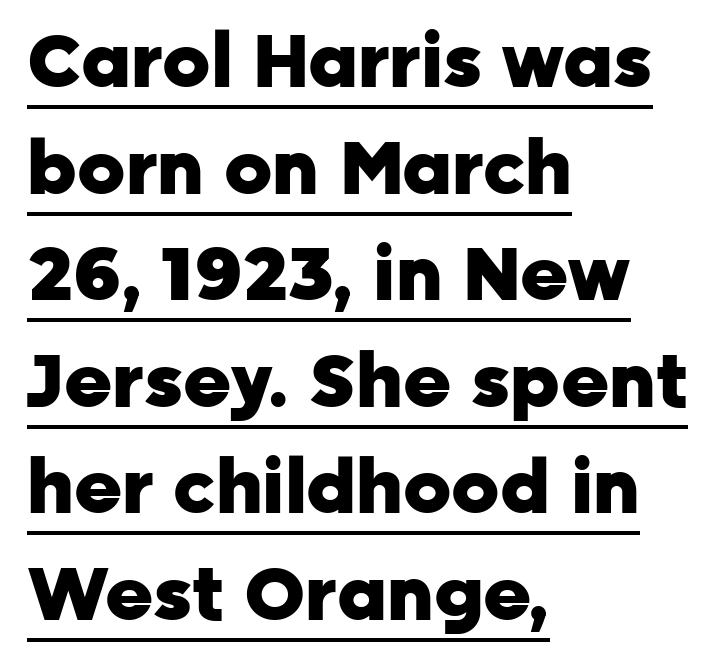
Q: Is the text bold? A: Yes.
Q: Is the text italic (slanted)? A: No, it is upright.
Q: Is the typeface a serif or a sans-serif typeface? A: Sans-serif.
Q: Is the text underlined? A: Yes.
Q: How is the paragraph aligned? A: Left-aligned.
Q: Is the spacing between letters normal or unusually wide? A: Normal.
Q: Is the spacing between lines tight, normal or loose? A: Normal.
Q: Width (condensed, normal, or wide)? A: Normal.
Q: Stroke contrast? A: Low.
Q: x-height? A: Medium.
Q: Monospaced? A: No.
